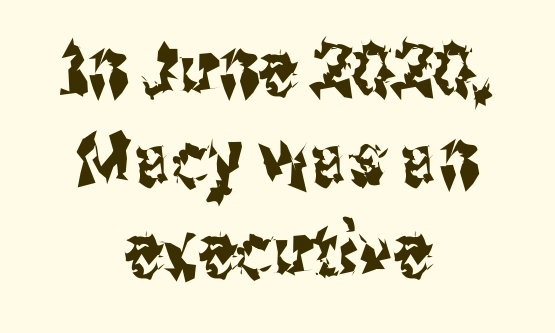
Do the letters lean? They stand straight. Words float on clear page, feet unadorned. Each line is balanced around a shared central axis. What stands out about the letter spacing? Nothing — it is the standard amount. Is this a fixed-width face? No — the glyphs have proportional, varying widths. Nothing sits at the stroke ends, so this counts as sans-serif.
